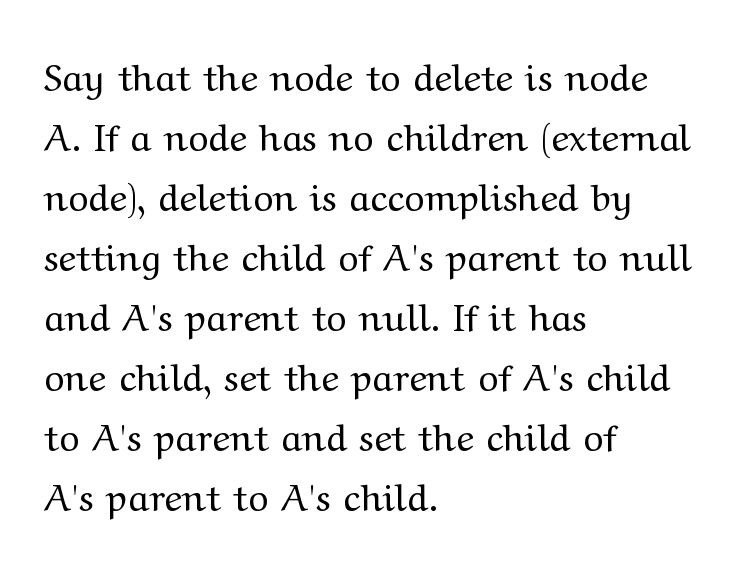
The image shows 38 px regular-weight, wide serif type, upright; set left-aligned, normal line spacing (1.58x), normal letter spacing, not underlined; medium stroke contrast and a medium x-height.
